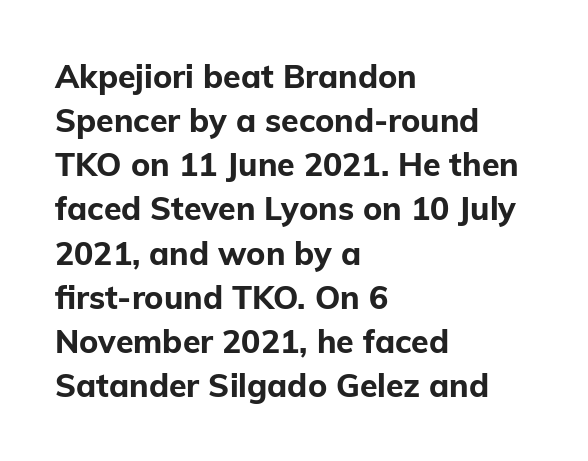
Q: Is the text bold? A: Yes.
Q: Is the text italic (slanted)? A: No, it is upright.
Q: Is the typeface a serif or a sans-serif typeface? A: Sans-serif.
Q: Is the text underlined? A: No.
Q: How is the paragraph aligned? A: Left-aligned.
Q: Is the spacing between letters normal or unusually wide? A: Normal.
Q: Is the spacing between lines tight, normal or loose? A: Normal.
Q: Width (condensed, normal, or wide)? A: Normal.
Q: Stroke contrast? A: Low.
Q: x-height? A: Medium.
Q: Monospaced? A: No.
